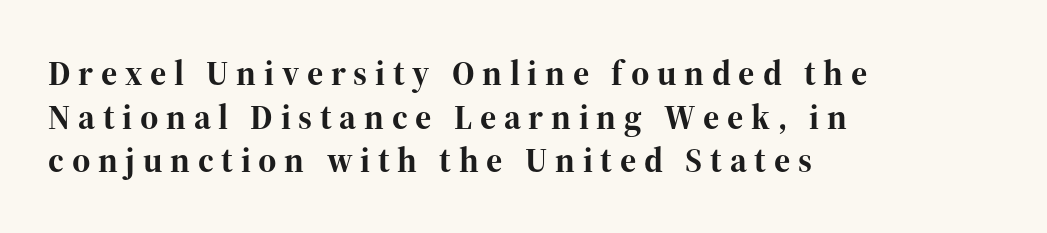
Think of a printed novel: that variable character pitch is what you see here. Each letter's strokes conclude with small projecting serifs. Glyph-to-glyph distance is far greater than everyday printed text. Rows of type keep a routine distance in the vertical direction. This is roman type, the default non-slanted kind. Teacher's note: observe the even left margin — that is flush-left alignment.
